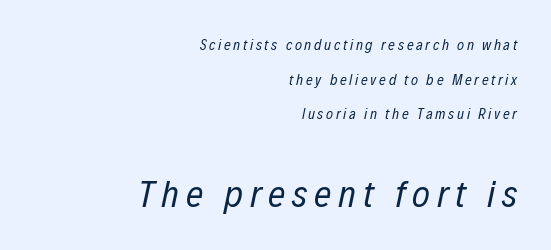
Q: Is the text bold? A: No.
Q: Is the text italic (slanted)? A: Yes, it leans right by about 12 degrees.
Q: Is the text underlined? A: No.
Q: How is the paragraph aligned? A: Right-aligned.
Q: Is the spacing between lines tight, normal or loose? A: Loose.
Q: Which block of text is set in a larger size, the first (top) or the second (bottom)? A: The second (bottom) one.
Q: Width (condensed, normal, or wide)? A: Condensed.
Q: Stroke contrast? A: Low.
Q: x-height? A: Medium.
Q: Monospaced? A: No.
